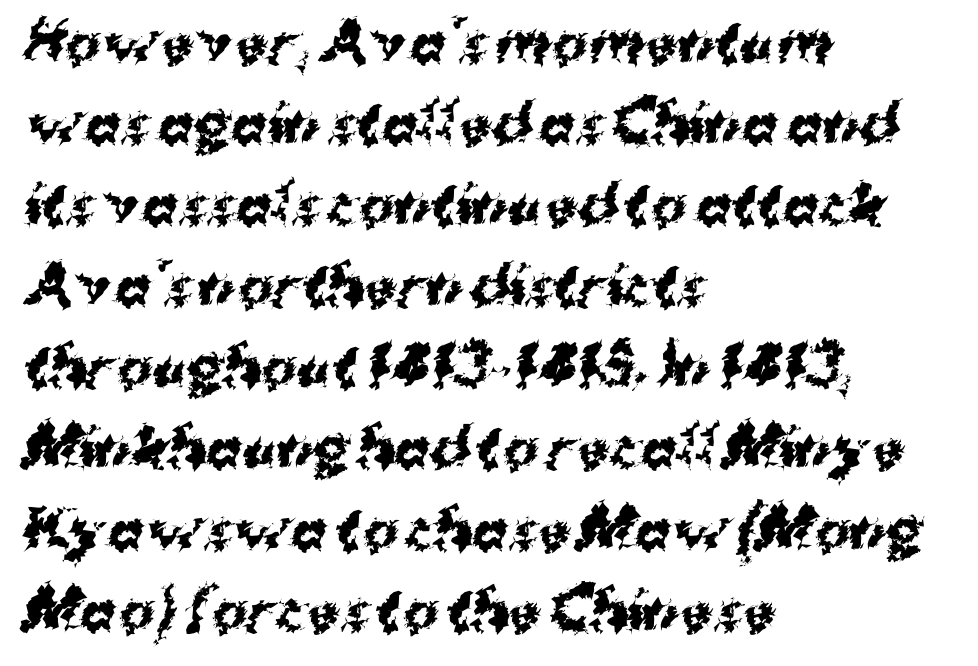
The image shows 53 px bold sans-serif type; set left-aligned, normal line spacing (1.53x), normal letter spacing, not underlined; medium stroke contrast and a medium x-height.
